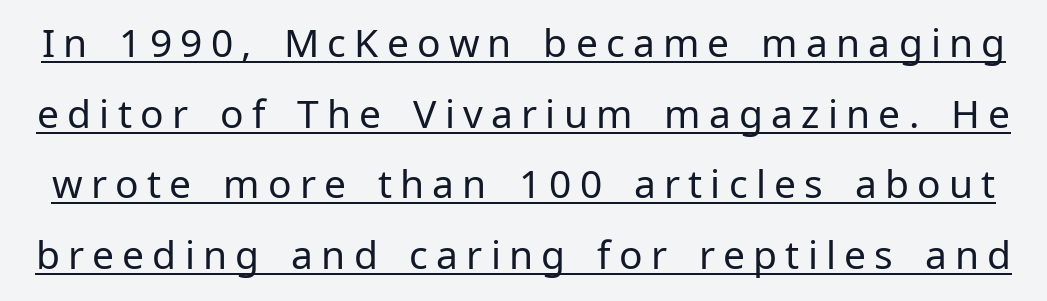
Notice how a bar underscores the lettering throughout. Rendered with straight, roman letterforms. The letterforms stand isolated, each surrounded by extra space. The strokes are not fattened; the text isn't bold.
